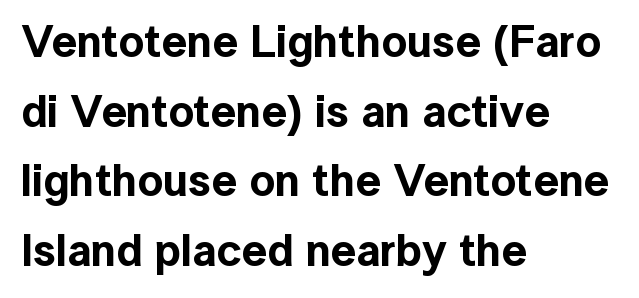
{"serif": "no", "italic": "no", "width": "normal", "x_height": "medium", "monospaced": "no", "underline": "no", "align": "left", "line_spacing": "normal", "line_spacing_ratio": 1.55, "letter_spacing": "normal", "letter_spacing_em": 0.0, "glyph_px": 45}
